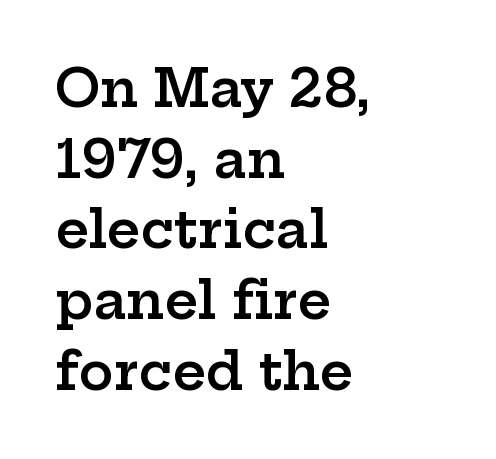
The image shows 52 px semibold, wide serif type, upright; set left-aligned, normal line spacing (1.36x), normal letter spacing, not underlined; low stroke contrast and a medium x-height.
